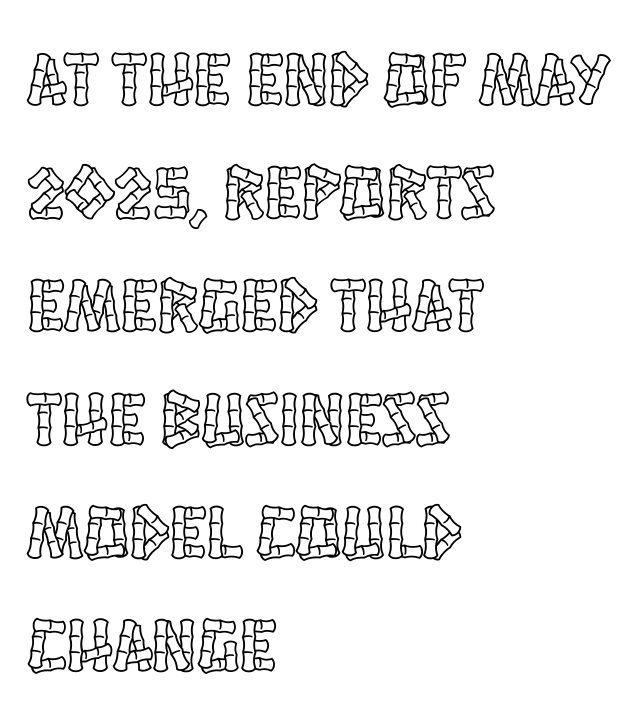
Q: Is the text italic (slanted)? A: No, it is upright.
Q: Is the text underlined? A: No.
Q: How is the paragraph aligned? A: Left-aligned.
Q: Is the spacing between letters normal or unusually wide? A: Normal.
Q: Is the spacing between lines tight, normal or loose? A: Normal.
Q: Width (condensed, normal, or wide)? A: Condensed.
Q: x-height? A: Large.
Q: Monospaced? A: No.
